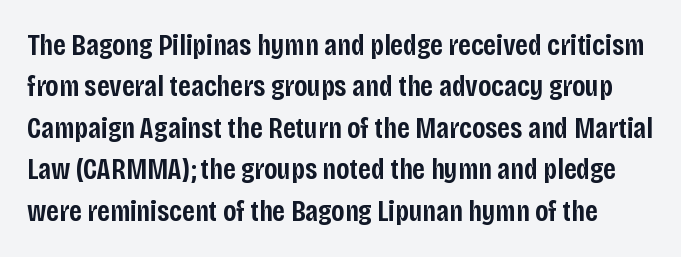
Q: Is the text bold? A: Semi-bold.
Q: Is the text italic (slanted)? A: No, it is upright.
Q: Is the typeface a serif or a sans-serif typeface? A: Sans-serif.
Q: Is the text underlined? A: No.
Q: Is the spacing between letters normal or unusually wide? A: Normal.
Q: Is the spacing between lines tight, normal or loose? A: Normal.
Q: Width (condensed, normal, or wide)? A: Condensed.
Q: Stroke contrast? A: Low.
Q: x-height? A: Large.
Q: Monospaced? A: No.
